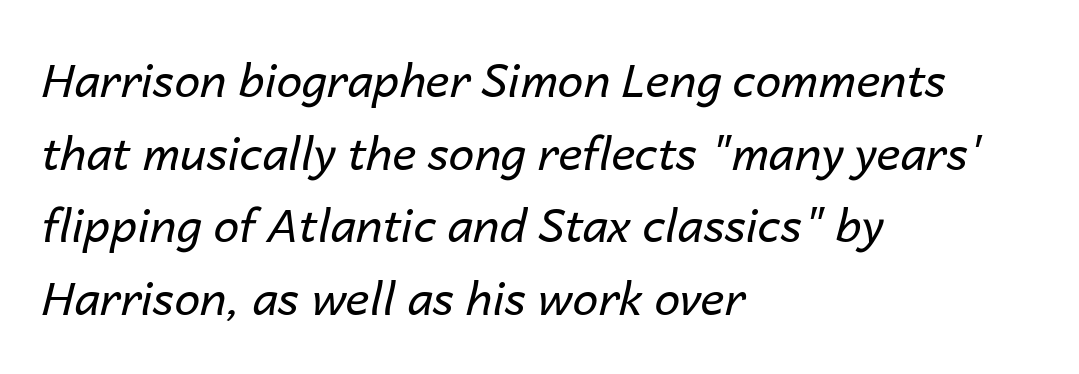
Q: Is the text bold? A: No.
Q: Is the text italic (slanted)? A: Yes, it leans right by about 14 degrees.
Q: Is the text underlined? A: No.
Q: How is the paragraph aligned? A: Left-aligned.
Q: Is the spacing between letters normal or unusually wide? A: Normal.
Q: Is the spacing between lines tight, normal or loose? A: Normal.
Q: Width (condensed, normal, or wide)? A: Normal.
Q: Stroke contrast? A: Low.
Q: x-height? A: Medium.
Q: Monospaced? A: No.
